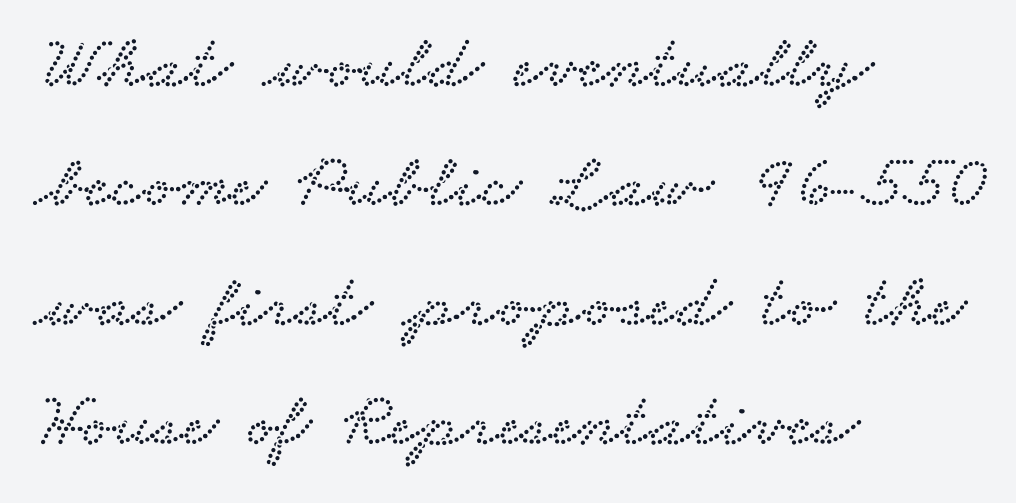
Does the leading feel generous? No, just average. Observe the ordinary spacing: letters are neighbours, not strangers. The baseline area is clear. Does the type have serifs? Yes, each stem ends in a small foot. The face used here is proportionally spaced, like ordinary book or web type.
